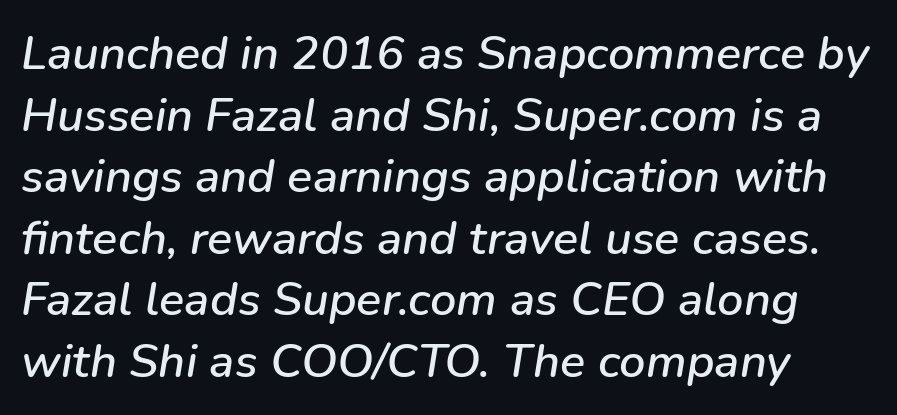
{"italic": "yes", "lean": "right", "slant_degrees": 9, "width": "normal", "stroke_contrast": "low", "x_height": "medium", "monospaced": "no", "underline": "no", "line_spacing": "normal", "line_spacing_ratio": 1.31, "letter_spacing": "normal", "letter_spacing_em": 0.0, "glyph_px": 47}
